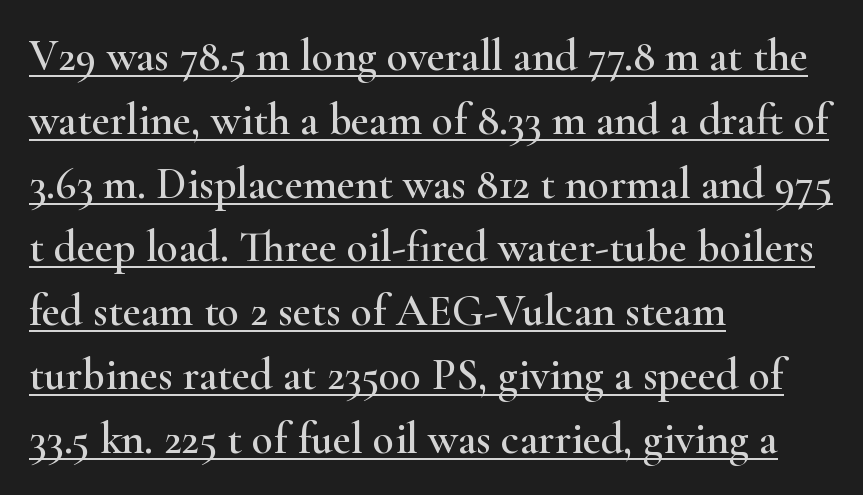
Observe the serifs anchoring each vertical stroke in this sample. The lettering stays uniformly vertical, giving the passage a roman look. Glance below the letters and you will spot a drawn line. The horizontal fit of the characters is conventional and even.
